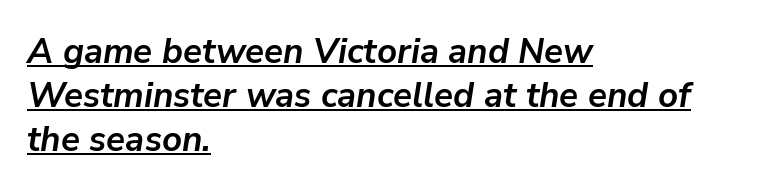
Left-aligned paragraph, ragged on the right. Like a heading marked for emphasis, these lines bear an underscore. Tall strokes in this sample are angled rather than plumb. Leading: standard. Do the characters align in a grid? No, the font is proportional.
